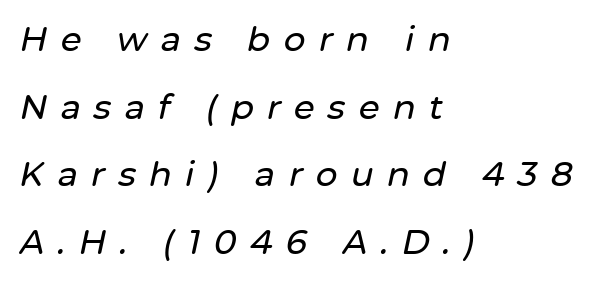
The image shows 34 px text type, italic (leaning right); set left-aligned, loose line spacing (1.99x), unusually wide letter spacing (+0.39 em), not underlined; low stroke contrast and a medium x-height.
